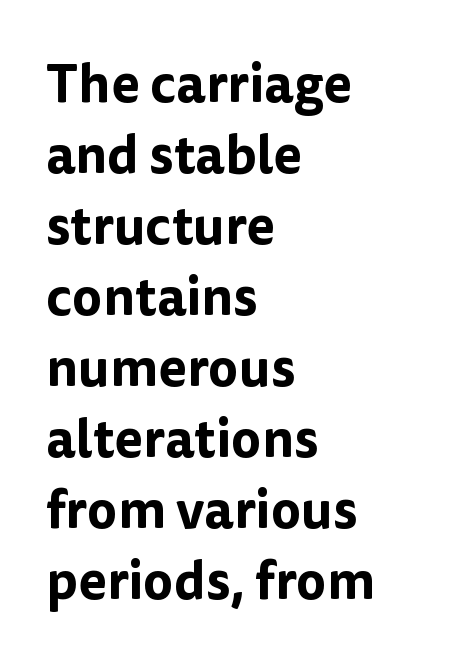
Varying glyph widths throughout — classic text-font behaviour. Glance below the letters and you will spot only blank space. The passage is arranged the way most books set body copy — flush left. This is the regular roman posture of the typeface. To sum up the face: it is a sans, with no serifs. What's the leading like? Ordinary, nothing unusual.
